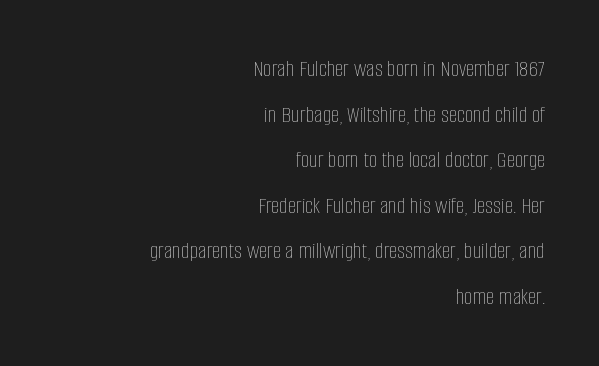
Q: Is the text bold? A: No.
Q: Is the text italic (slanted)? A: No, it is upright.
Q: Is the text underlined? A: No.
Q: How is the paragraph aligned? A: Right-aligned.
Q: Is the spacing between letters normal or unusually wide? A: Normal.
Q: Is the spacing between lines tight, normal or loose? A: Loose.
